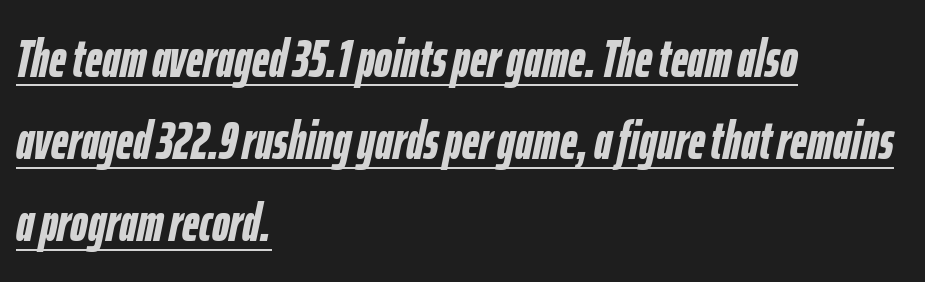
The image shows 53 px semibold, condensed type, italic (leaning right); set left-aligned, normal line spacing (1.55x), normal letter spacing, underlined; low stroke contrast and a medium x-height.
